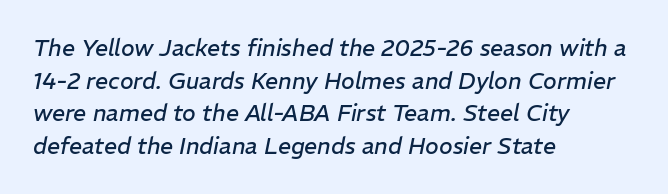
Q: Is the text bold? A: No.
Q: Is the text italic (slanted)? A: Yes, it leans right by about 11 degrees.
Q: Is the text underlined? A: No.
Q: How is the paragraph aligned? A: Left-aligned.
Q: Is the spacing between letters normal or unusually wide? A: Normal.
Q: Is the spacing between lines tight, normal or loose? A: Normal.
